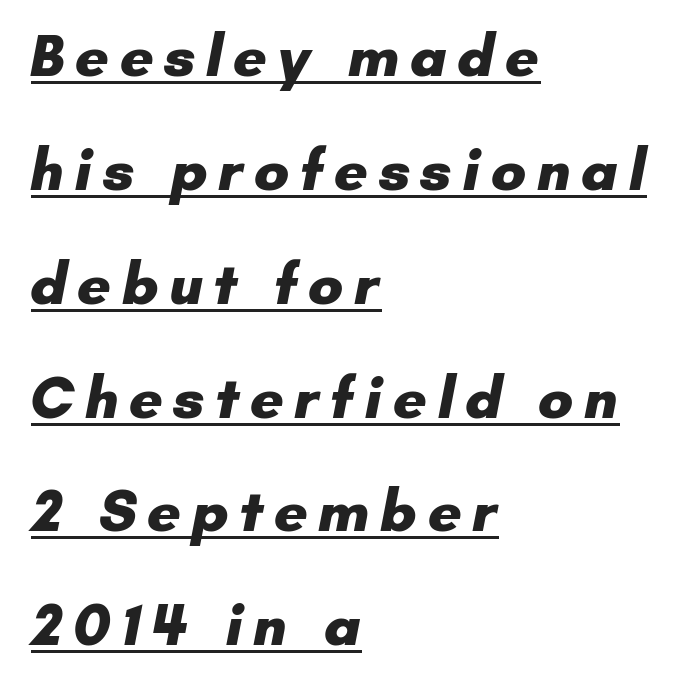
Whoever set this chose breathing room over compactness in the vertical rhythm. The passage shown is typed in a proportional face where columns would drift. Honestly, the underline is the first thing you notice here. Classification — sans serif. These lines carry a lot of weight — the face is fully bold.
